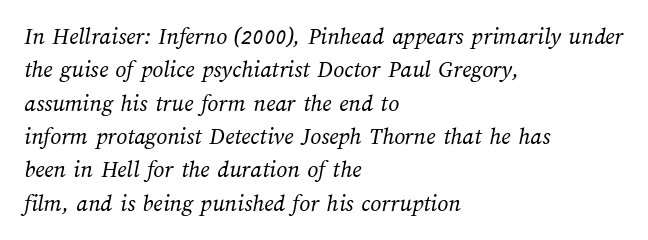
Q: Is the text bold? A: No.
Q: Is the text underlined? A: No.
Q: How is the paragraph aligned? A: Left-aligned.
Q: Is the spacing between letters normal or unusually wide? A: Normal.
Q: Is the spacing between lines tight, normal or loose? A: Normal.
